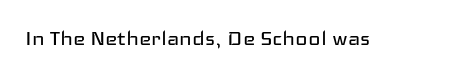
Q: Is the text bold? A: No.
Q: Is the text italic (slanted)? A: No, it is upright.
Q: Is the text underlined? A: No.
Q: Is the spacing between letters normal or unusually wide? A: Normal.
